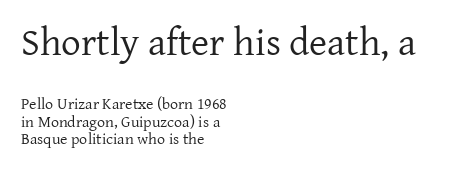
The face used here is rendered with its standard letterfit. The block of text is dense from top to bottom, with scant space between rows. The emphasis by scale lands on block number one, above. The setting favours the left margin, as ordinary paragraphs usually do.
